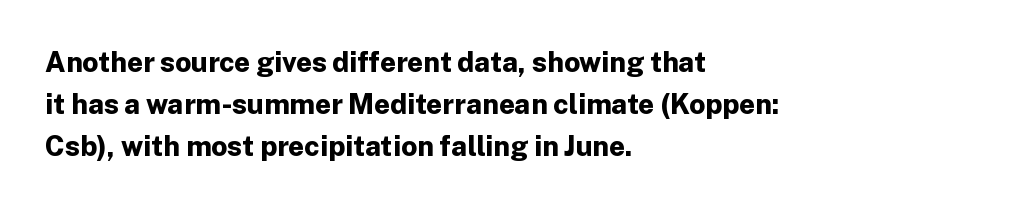
The image shows 28 px bold sans-serif type, upright; set left-aligned, normal line spacing (1.5x), normal letter spacing, not underlined; low stroke contrast and a medium x-height.
